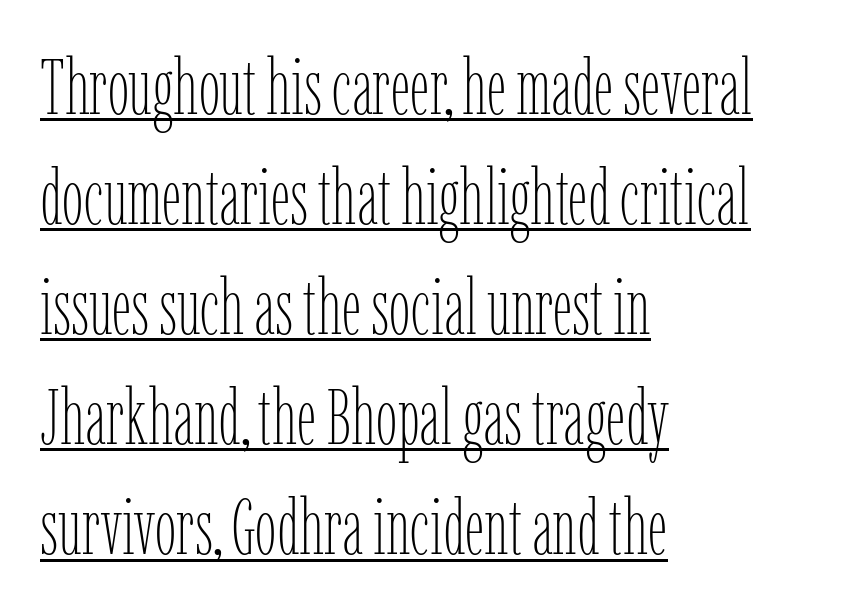
{"italic": "no", "bold": "no", "weight": "thin", "width": "condensed", "stroke_contrast": "low", "x_height": "medium", "monospaced": "no", "underline": "yes", "align": "left", "line_spacing": "normal", "line_spacing_ratio": 1.43, "letter_spacing": "normal", "letter_spacing_em": 0.0, "glyph_px": 77}
